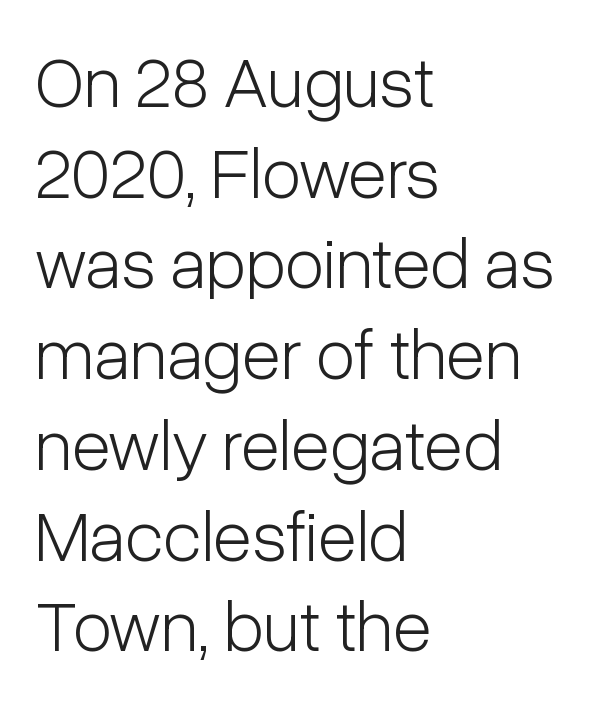
Weight: not bold — regular or lighter. Posture: straight, roman, zero tilt. A typesetter would call this proportional, since set widths differ per character. No extra tracking has been applied to these lines. The space between consecutive lines is moderate. The setting favours the left margin, as ordinary paragraphs usually do.
